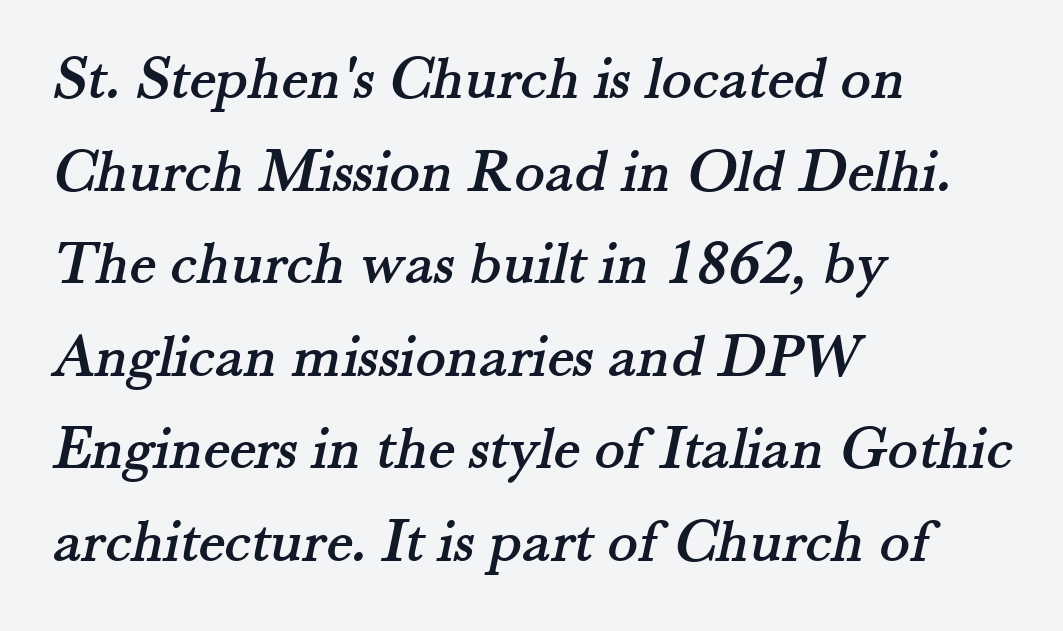
{"serif": "yes", "width": "normal", "stroke_contrast": "medium", "x_height": "small", "monospaced": "no", "underline": "no", "align": "left", "line_spacing": "normal", "line_spacing_ratio": 1.47, "letter_spacing": "normal", "letter_spacing_em": 0.0, "glyph_px": 63}
